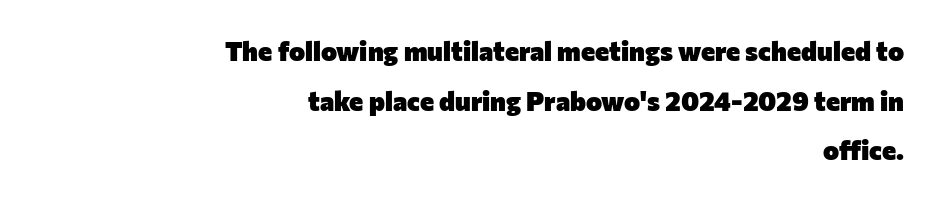
Which margin do the lines hug? The right one — the left edge is uneven. A typesetter would call this zero additional tracking. Set as a true bold cut, around the 700 mark. Notice how the stems are strictly vertical — no italics here. Descender tails drop into unmarked territory.
